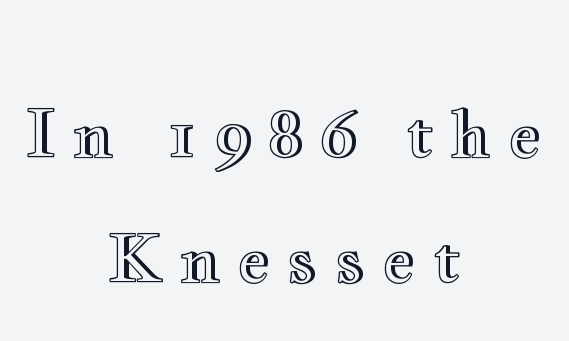
Honestly, there is no underline to notice here at all. Interline gaps are noticeably wide in this sample. Substantial extra tracking has been applied to these lines. The letters advance in unequal steps, a hallmark of proportional type. A roman cut, with each character standing at attention.
